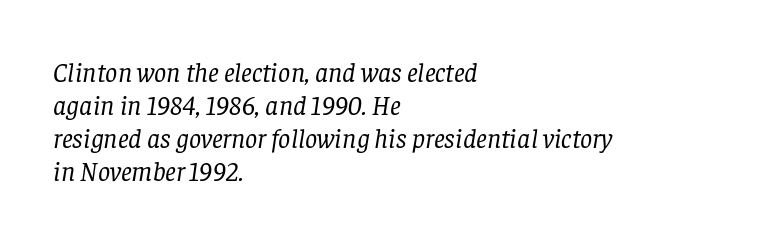
The image shows 27 px text type, italic (leaning right); set left-aligned, line spacing 1.22x, normal letter spacing, not underlined.
